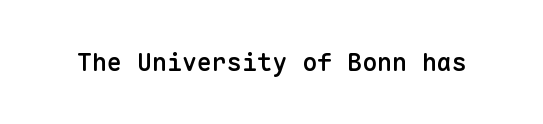
Q: Is the text bold? A: Semi-bold.
Q: Is the text italic (slanted)? A: No, it is upright.
Q: Is the text underlined? A: No.
Q: Is the spacing between letters normal or unusually wide? A: Normal.
